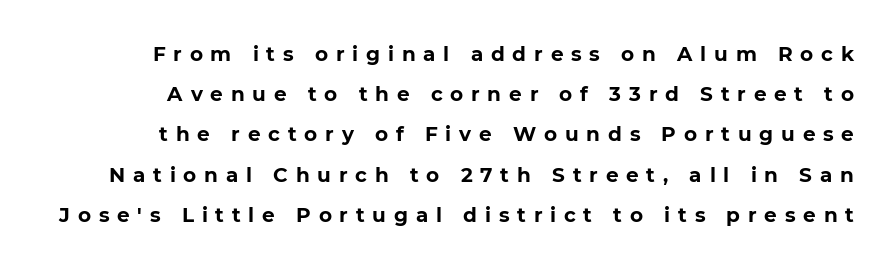
{"italic": "no", "bold": "yes", "underline": "no", "line_spacing": "loose", "line_spacing_ratio": 2.01, "letter_spacing": "wide", "letter_spacing_em": 0.39, "glyph_px": 20}
